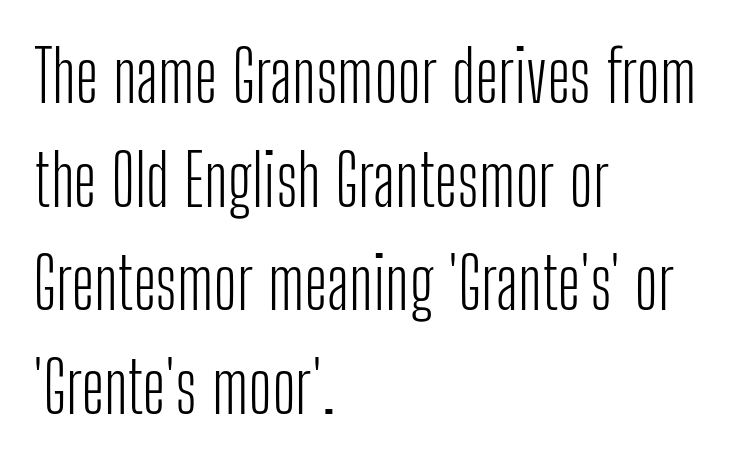
The image shows 71 px light, condensed sans-serif type, upright; set left-aligned, normal line spacing (1.46x), normal letter spacing, not underlined; low stroke contrast and a medium x-height.
